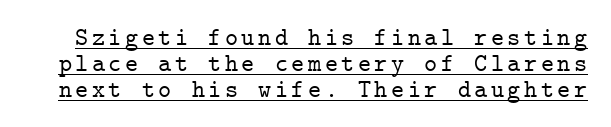
Q: Is the text italic (slanted)? A: No, it is upright.
Q: Is the text underlined? A: Yes.
Q: Is the spacing between lines tight, normal or loose? A: Tight.
